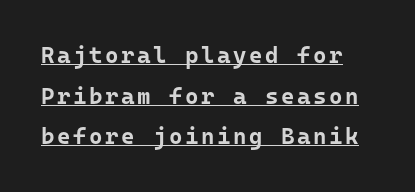
Q: Is the text bold? A: Yes.
Q: Is the text italic (slanted)? A: No, it is upright.
Q: Is the text underlined? A: Yes.
